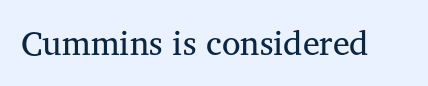
Think of a printed novel: that variable character pitch is what you see here. Classification — serif. Italic: no, the glyphs are upright roman. The weight tops out at a normal text grade. The strip under each line holds only bare page.
